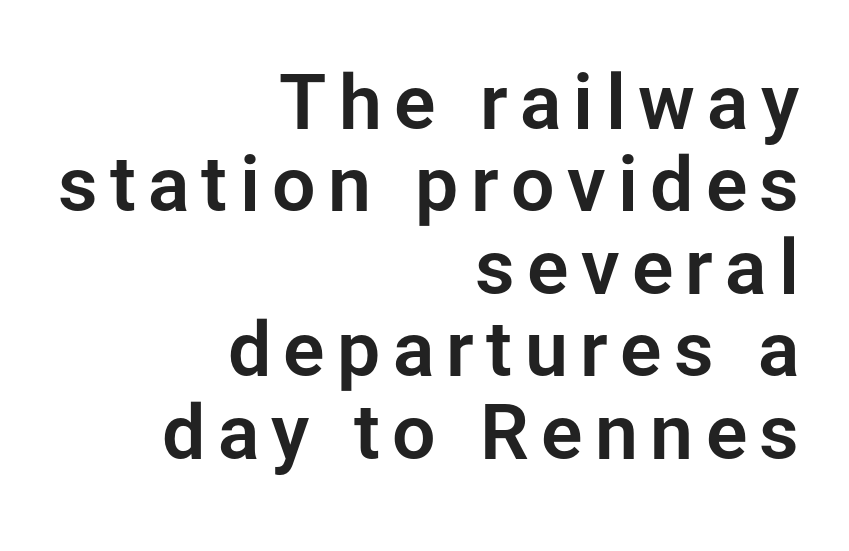
{"serif": "no", "italic": "no", "width": "normal", "stroke_contrast": "low", "x_height": "medium", "monospaced": "no", "underline": "no", "align": "right", "line_spacing": "tight", "line_spacing_ratio": 1.07, "glyph_px": 77}
